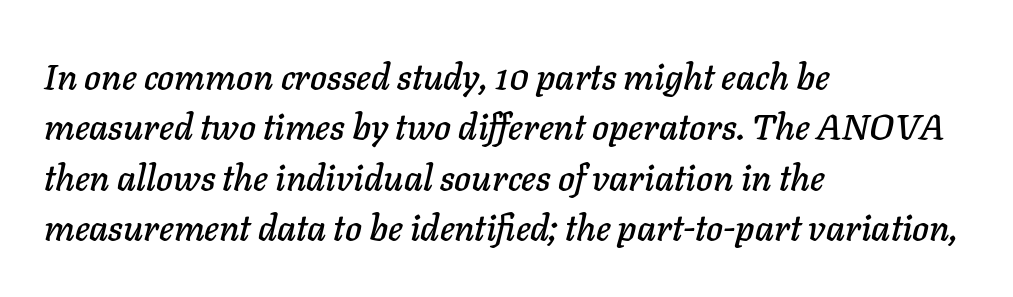
The image shows 36 px text type, italic (leaning right); set left-aligned, normal line spacing (1.4x), normal letter spacing, not underlined; low stroke contrast and a medium x-height.
